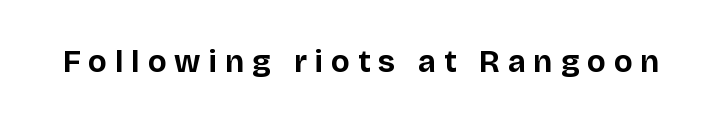
{"serif": "no", "italic": "no", "bold": "yes", "weight": "bold", "width": "normal", "stroke_contrast": "low", "x_height": "large", "monospaced": "no", "underline": "no", "letter_spacing": "wide", "letter_spacing_em": 0.26, "glyph_px": 31}
